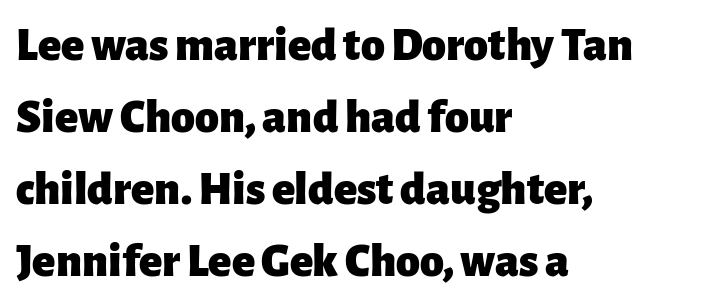
Q: Is the text bold? A: Yes.
Q: Is the text italic (slanted)? A: No, it is upright.
Q: Is the typeface a serif or a sans-serif typeface? A: Sans-serif.
Q: Is the text underlined? A: No.
Q: How is the paragraph aligned? A: Left-aligned.
Q: Is the spacing between letters normal or unusually wide? A: Normal.
Q: Is the spacing between lines tight, normal or loose? A: Normal.
Q: Width (condensed, normal, or wide)? A: Normal.
Q: Stroke contrast? A: Low.
Q: x-height? A: Medium.
Q: Monospaced? A: No.
